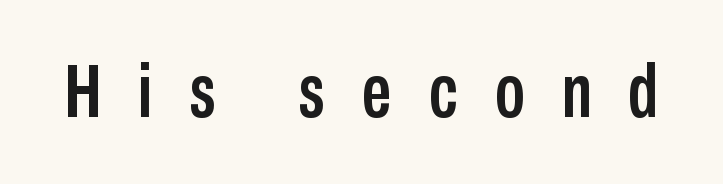
Q: Is the text italic (slanted)? A: No, it is upright.
Q: Is the typeface a serif or a sans-serif typeface? A: Sans-serif.
Q: Is the text underlined? A: No.
Q: Is the spacing between letters normal or unusually wide? A: Unusually wide.
Q: Width (condensed, normal, or wide)? A: Condensed.
Q: Stroke contrast? A: Low.
Q: x-height? A: Medium.
Q: Monospaced? A: No.
